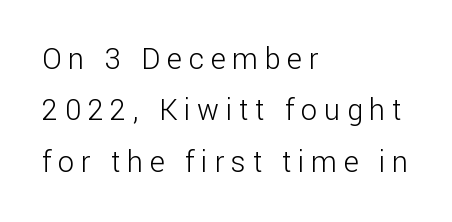
A bare baseline throughout the passage. Unbolded letterforms with no extra heft. The face used here is proportionally spaced, like ordinary book or web type. One-word summary of the alignment: left. Quick note: not italic, upright.
